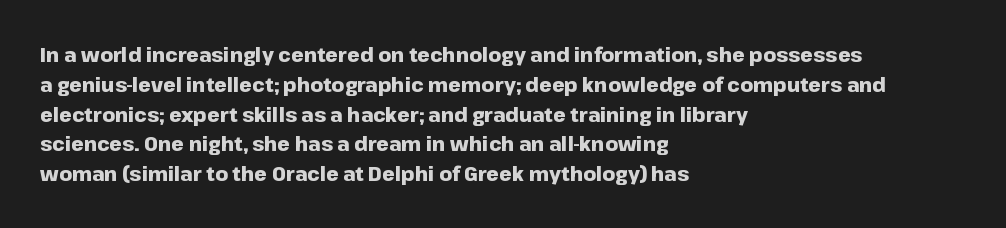
{"italic": "no", "bold": "yes", "underline": "no", "align": "left", "line_spacing": "normal", "line_spacing_ratio": 1.49, "letter_spacing": "normal", "letter_spacing_em": 0.0, "glyph_px": 20}
